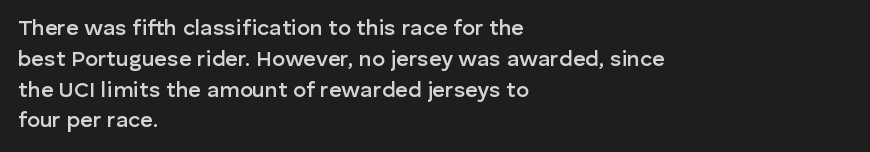
A typesetter would call this zero additional tracking. Decoration check: the copy has no underline. Set as a demibold, roughly 600 on the weight scale. The rendering uses a moderate line-height, typical for paragraphs.
